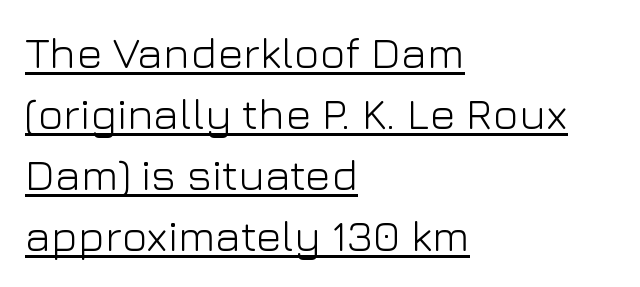
{"serif": "no", "italic": "no", "bold": "no", "weight": "light", "width": "normal", "stroke_contrast": "low", "x_height": "medium", "monospaced": "no", "underline": "yes", "align": "left", "line_spacing": "normal", "line_spacing_ratio": 1.39, "letter_spacing": "normal", "letter_spacing_em": 0.0, "glyph_px": 44}
